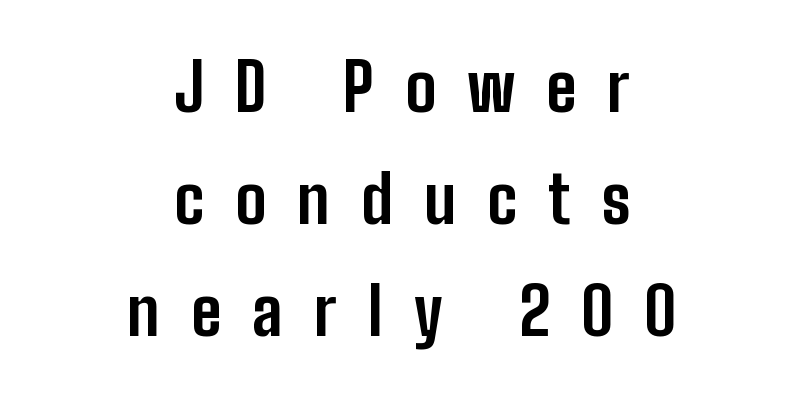
The image shows 66 px bold, condensed sans-serif type, upright; set centered, normal line spacing (1.7x), unusually wide letter spacing (+0.47 em), not underlined; low stroke contrast and a medium x-height.
